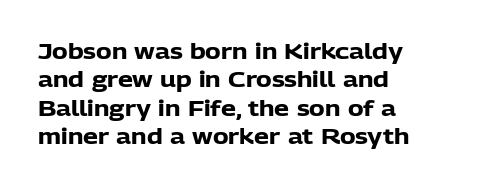
The lines in this sample share a left origin and differ only in where they stop. The block of text has a typical density, with ordinary space between rows. Posture: upright roman. The characters look thick and weighty, a clear bold. Letters rest on an invisible, unmarked baseline. There is no visible air inserted between adjacent glyphs.
